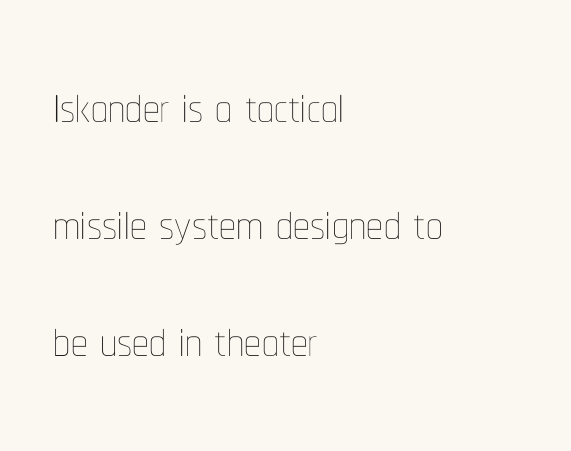
{"italic": "no", "bold": "no", "weight": "thin", "width": "condensed", "stroke_contrast": "low", "x_height": "medium", "monospaced": "no", "underline": "no", "align": "left", "line_spacing_ratio": 1.75, "letter_spacing": "normal", "letter_spacing_em": 0.0, "glyph_px": 67}
